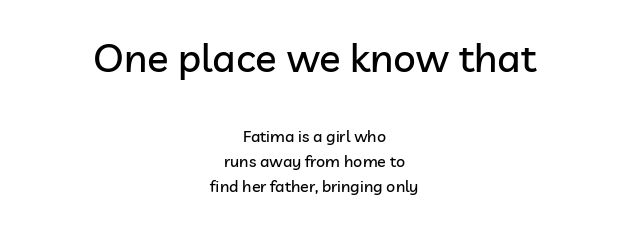
Q: Is the text italic (slanted)? A: No, it is upright.
Q: Is the typeface a serif or a sans-serif typeface? A: Sans-serif.
Q: Is the text underlined? A: No.
Q: How is the paragraph aligned? A: Centered.
Q: Is the spacing between letters normal or unusually wide? A: Normal.
Q: Is the spacing between lines tight, normal or loose? A: Normal.
Q: Which block of text is set in a larger size, the first (top) or the second (bottom)? A: The first (top) one.
Q: Width (condensed, normal, or wide)? A: Normal.
Q: Stroke contrast? A: Low.
Q: x-height? A: Medium.
Q: Monospaced? A: No.
